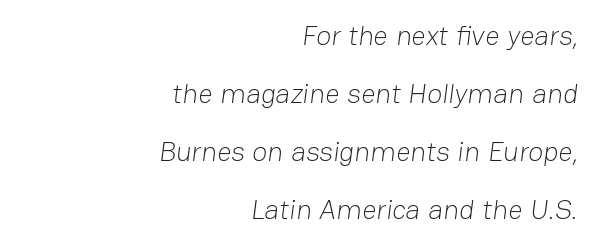
Q: Is the text bold? A: No.
Q: Is the typeface a serif or a sans-serif typeface? A: Sans-serif.
Q: Is the text underlined? A: No.
Q: How is the paragraph aligned? A: Right-aligned.
Q: Is the spacing between letters normal or unusually wide? A: Normal.
Q: Is the spacing between lines tight, normal or loose? A: Loose.
Q: Width (condensed, normal, or wide)? A: Normal.
Q: Stroke contrast? A: Low.
Q: x-height? A: Medium.
Q: Monospaced? A: No.
